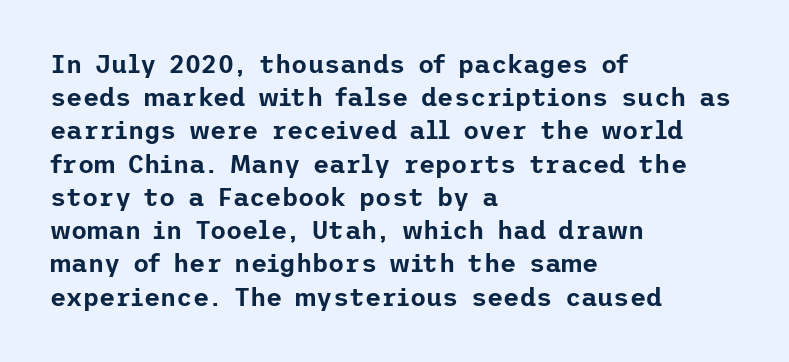
Q: Is the text italic (slanted)? A: No, it is upright.
Q: Is the text underlined? A: No.
Q: How is the paragraph aligned? A: Left-aligned.
Q: Is the spacing between letters normal or unusually wide? A: Normal.
Q: Is the spacing between lines tight, normal or loose? A: Normal.
